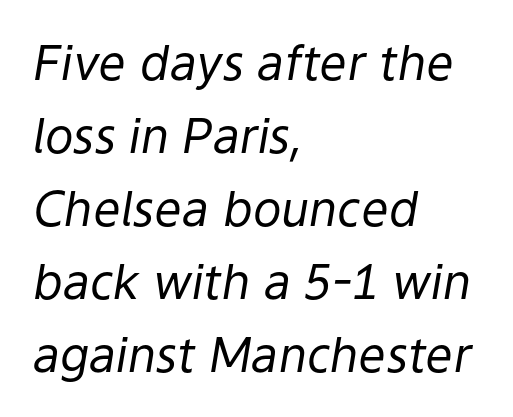
The image shows 48 px regular-weight type, italic (leaning right); set left-aligned, normal line spacing (1.52x), normal letter spacing, not underlined; low stroke contrast and a medium x-height.
